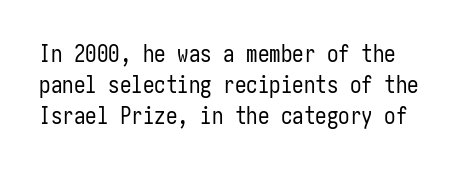
The image shows 23 px text type, upright; set normal line spacing (1.34x), normal letter spacing, not underlined.
